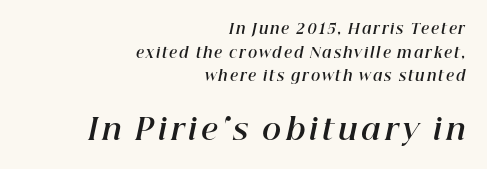
Descenders hang freely into open space. Reading down the block, your eye finds every line finishing at a fixed right position. Successive baselines arrive at the customary interval. Tall strokes in this sample are angled rather than plumb.
